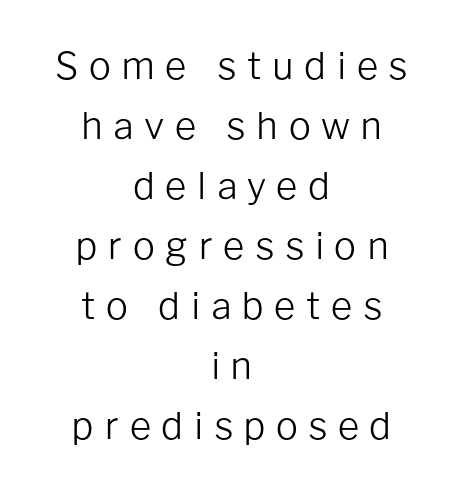
Unlike a traditional serif, this face leaves its strokes unadorned. The axis of the letterforms is exactly vertical. These lines have a slow, spaced-out rhythm from letter to letter. These lines sit exactly where default settings would place them. The space directly below the letters is spotless. The font sits on the lighter half of the weight spectrum, regular included.
